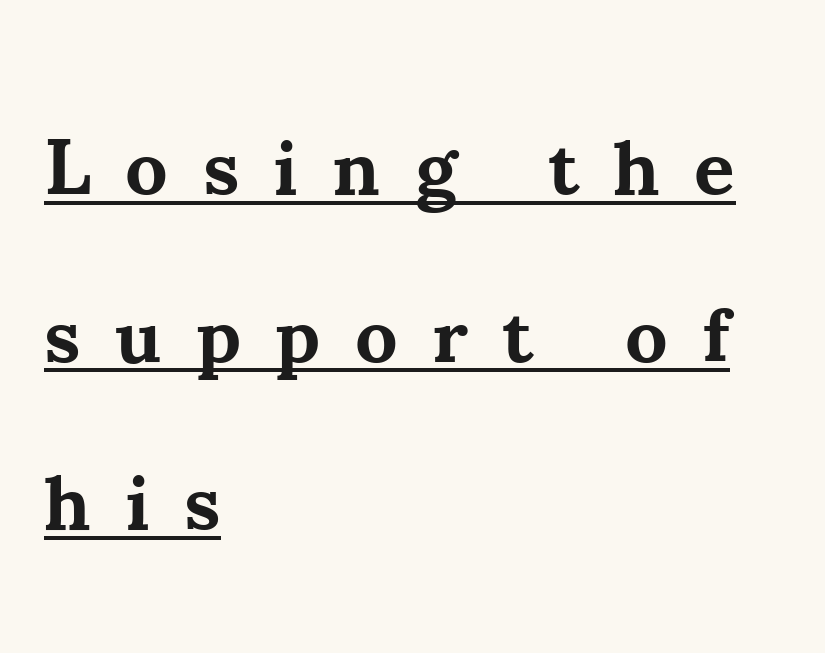
The image shows 78 px bold serif type, upright; set left-aligned, loose line spacing (2.15x), unusually wide letter spacing (+0.44 em), underlined; medium stroke contrast and a small x-height.
